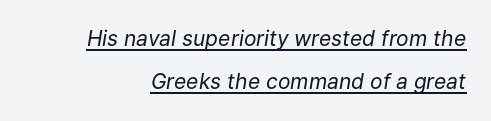
A light-to-regular cut is what we see here. Here the glyphs are tracked normally, forming tight word shapes. The line-height multiplier appears high, well above default. The string is rendered with underlining switched on. There's an unmistakable incline to the writing here.
